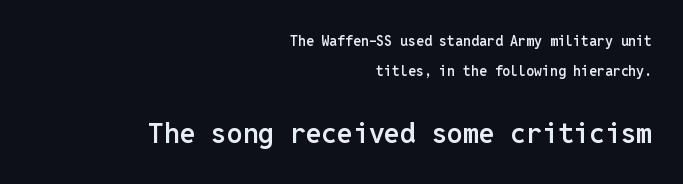
{"serif": "no", "italic": "no", "bold": "semi", "weight": "semibold", "width": "normal", "stroke_contrast": "low", "x_height": "medium", "monospaced": "yes", "underline": "no", "align": "right", "line_spacing": "loose", "line_spacing_ratio": 2.17, "letter_spacing": "normal", "letter_spacing_em": 0.0, "larger_block": "second", "size_ratio": 2.0, "glyph_px": 28}
